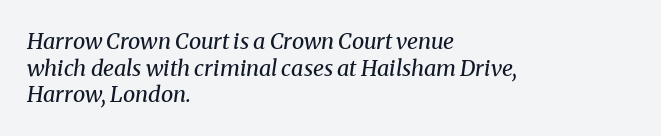
The image shows 22 px text type, italic (leaning right); set left-aligned, line spacing 1.21x, normal letter spacing, not underlined.
